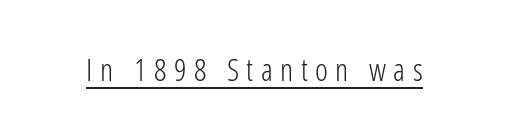
The image shows 31 px light, condensed sans-serif type, upright; set unusually wide letter spacing (+0.24 em), underlined; low stroke contrast and a medium x-height.
